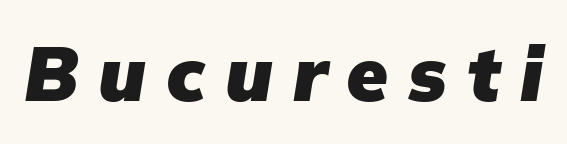
The image shows 76 px heavy sans-serif type; set unusually wide letter spacing (+0.26 em), not underlined; low stroke contrast and a medium x-height.
